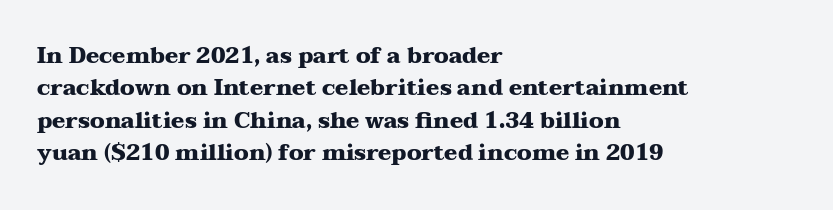
Q: Is the text bold? A: Yes.
Q: Is the text italic (slanted)? A: No, it is upright.
Q: Is the text underlined? A: No.
Q: How is the paragraph aligned? A: Left-aligned.
Q: Is the spacing between letters normal or unusually wide? A: Normal.
Q: Is the spacing between lines tight, normal or loose? A: Normal.
